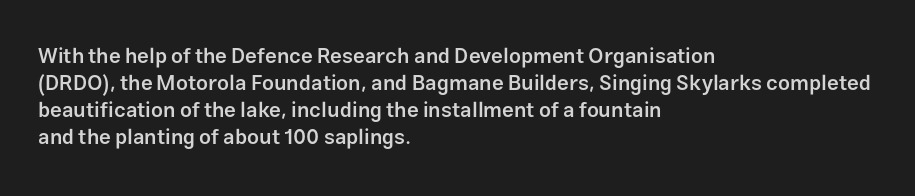
{"italic": "no", "bold": "semi", "underline": "no", "align": "left", "line_spacing": "normal", "line_spacing_ratio": 1.29, "letter_spacing": "normal", "letter_spacing_em": 0.0, "glyph_px": 21}
